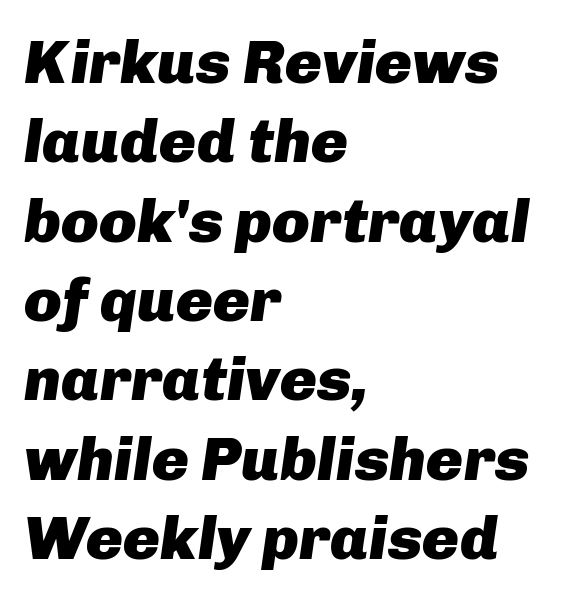
{"italic": "yes", "lean": "right", "slant_degrees": 8, "bold": "yes", "weight": "heavy", "width": "normal", "stroke_contrast": "low", "x_height": "medium", "monospaced": "no", "underline": "no", "align": "left", "line_spacing": "normal", "line_spacing_ratio": 1.28, "letter_spacing": "normal", "letter_spacing_em": 0.0, "glyph_px": 62}
